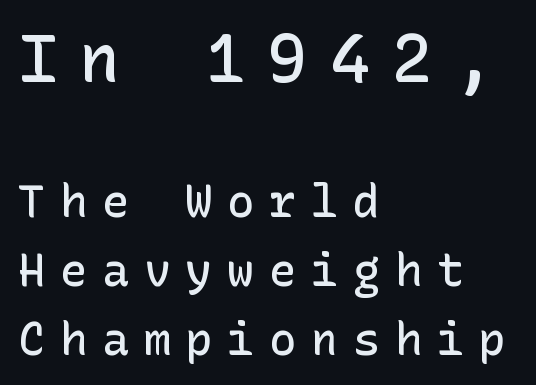
{"serif": "no", "italic": "no", "bold": "semi", "weight": "semibold", "width": "normal", "stroke_contrast": "low", "x_height": "medium", "underline": "no", "align": "left", "line_spacing": "normal", "line_spacing_ratio": 1.53, "letter_spacing": "wide", "letter_spacing_em": 0.33, "larger_block": "first", "size_ratio": 1.49, "glyph_px": 67}
